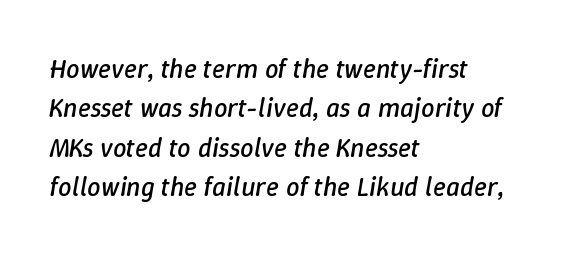
Q: Is the text bold? A: No.
Q: Is the text italic (slanted)? A: Yes, it leans right by about 9 degrees.
Q: Is the text underlined? A: No.
Q: How is the paragraph aligned? A: Left-aligned.
Q: Is the spacing between letters normal or unusually wide? A: Normal.
Q: Is the spacing between lines tight, normal or loose? A: Normal.
